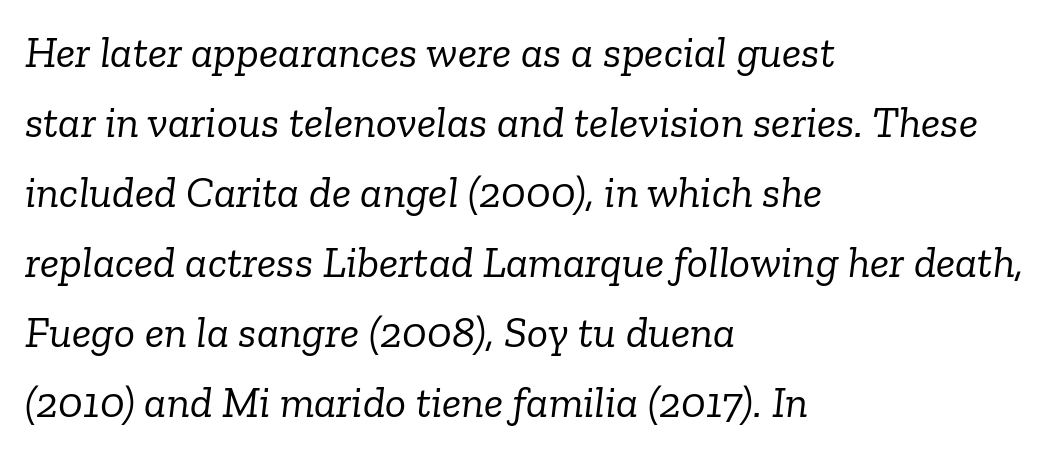
The image shows 44 px light serif type, italic (leaning right); set left-aligned, normal line spacing (1.59x), normal letter spacing, not underlined; low stroke contrast and a medium x-height.
